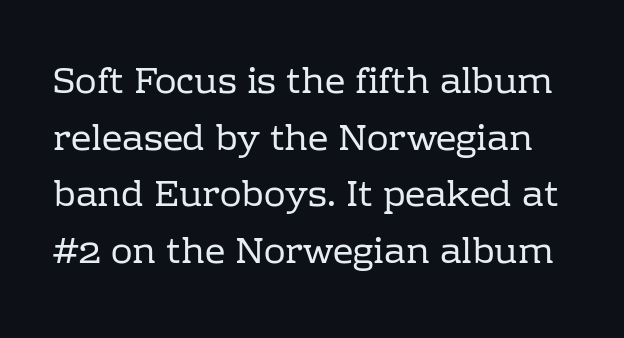
The image shows 36 px regular-weight serif type, upright; set normal line spacing (1.57x), normal letter spacing, not underlined; low stroke contrast and a medium x-height.
